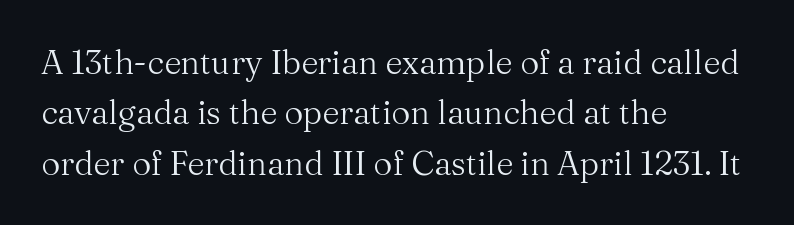
Q: Is the text bold? A: No.
Q: Is the text italic (slanted)? A: No, it is upright.
Q: Is the typeface a serif or a sans-serif typeface? A: Serif.
Q: Is the text underlined? A: No.
Q: How is the paragraph aligned? A: Left-aligned.
Q: Is the spacing between letters normal or unusually wide? A: Normal.
Q: Is the spacing between lines tight, normal or loose? A: Normal.
Q: Width (condensed, normal, or wide)? A: Normal.
Q: Stroke contrast? A: Medium.
Q: x-height? A: Medium.
Q: Monospaced? A: No.
